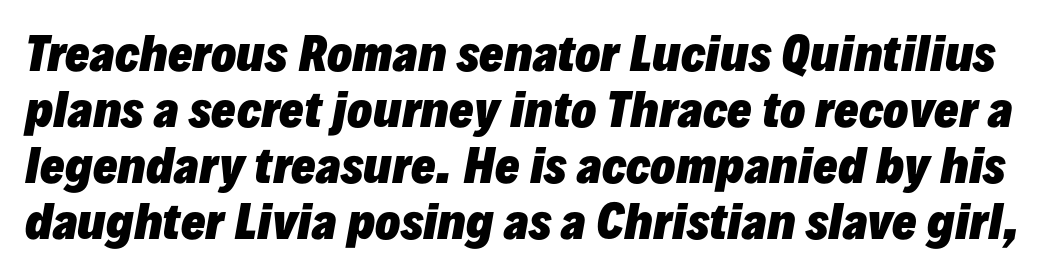
The image shows 46 px heavy type, italic (leaning right); set line spacing 1.22x, normal letter spacing, not underlined; low stroke contrast and a medium x-height.
